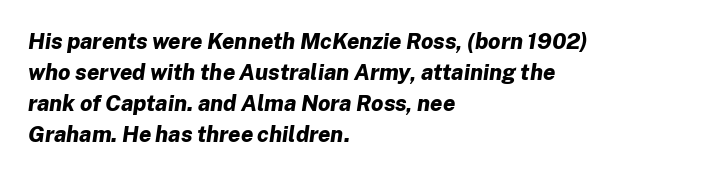
Horizontal alignment here is leftward, the default for most running prose. Observe the lean: these are italic letterforms. The space beneath each line is pristine and unruled. This sample keeps an unexceptional amount of space between lines. Caption: standard tracking, unaltered. The typesetting leans heavy: a genuine bold.
